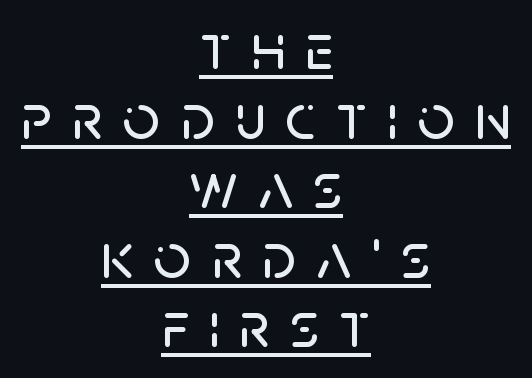
A typesetter would call this leading minimal, almost set solid. Leftover space on each line is divided equally before and after the words. Looks like regular typesetting: each glyph gets only the width it needs. The face used here is a sans, in the tradition of grotesques and geometrics. Caption: lettering with a line underneath. Posture: upright roman.
